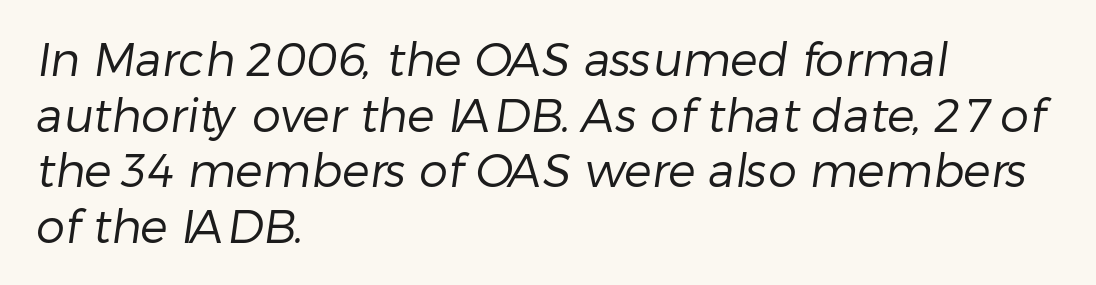
{"serif": "no", "bold": "no", "weight": "regular", "width": "normal", "stroke_contrast": "low", "x_height": "medium", "monospaced": "no", "underline": "no", "align": "left", "line_spacing_ratio": 1.21, "letter_spacing": "normal", "letter_spacing_em": 0.0, "glyph_px": 46}
